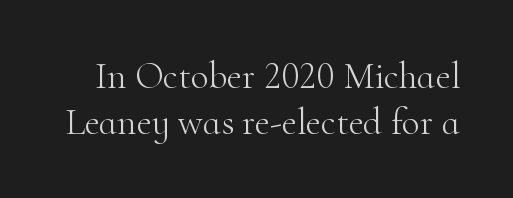
{"serif": "yes", "italic": "no", "bold": "no", "weight": "light", "width": "normal", "stroke_contrast": "high", "x_height": "small", "monospaced": "no", "underline": "no", "line_spacing_ratio": 1.24, "letter_spacing": "normal", "letter_spacing_em": 0.0, "glyph_px": 37}
